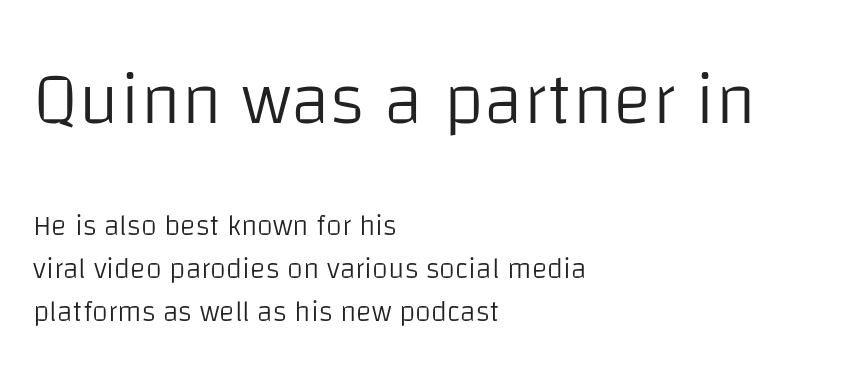
The image shows 73 px light sans-serif type, upright; set left-aligned, normal line spacing (1.48x), normal letter spacing, not underlined; the first (top) block is 2.52x larger; low stroke contrast and a large x-height.
